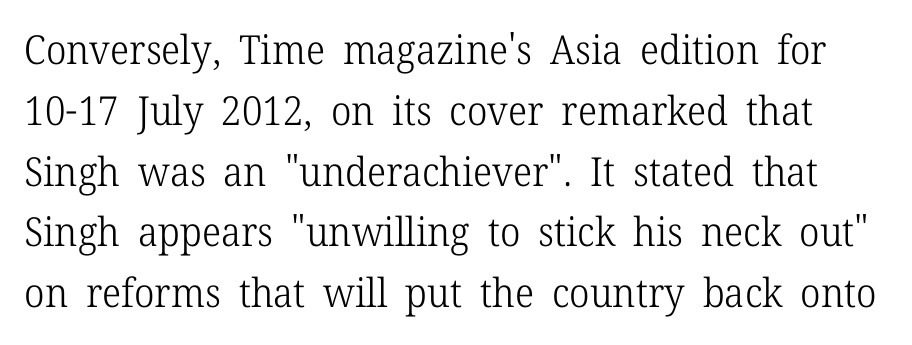
{"serif": "yes", "italic": "no", "bold": "no", "weight": "light", "width": "normal", "stroke_contrast": "low", "x_height": "medium", "monospaced": "no", "underline": "no", "line_spacing": "normal", "line_spacing_ratio": 1.52, "letter_spacing": "normal", "letter_spacing_em": 0.0, "glyph_px": 40}
